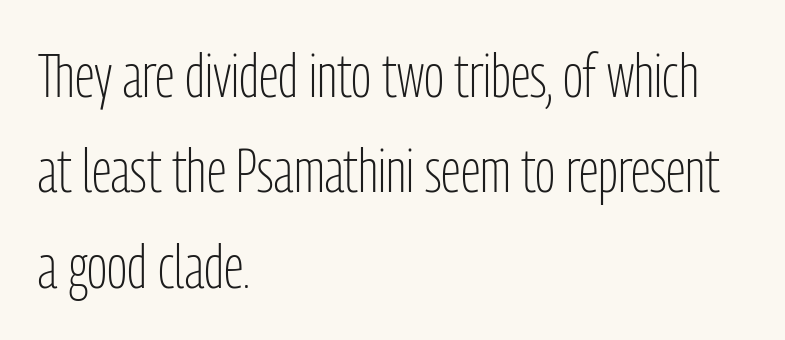
Is the type heavy? It reads as light-to-regular instead. The compositor pushed each line to the left boundary. This sample keeps an unexceptional amount of space between lines. Short note: letters normally spaced.
